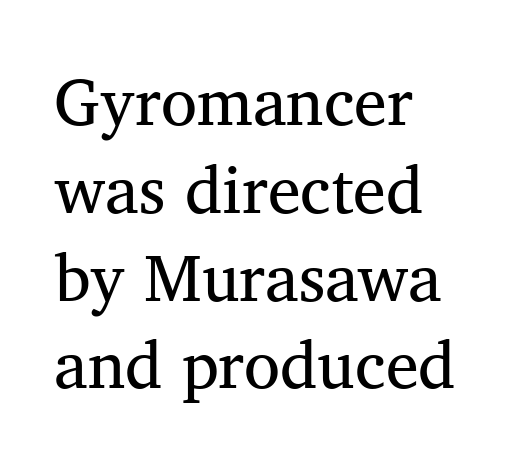
Q: Is the text bold? A: No.
Q: Is the text italic (slanted)? A: No, it is upright.
Q: Is the typeface a serif or a sans-serif typeface? A: Serif.
Q: Is the text underlined? A: No.
Q: How is the paragraph aligned? A: Left-aligned.
Q: Is the spacing between letters normal or unusually wide? A: Normal.
Q: Is the spacing between lines tight, normal or loose? A: Normal.
Q: Width (condensed, normal, or wide)? A: Normal.
Q: Stroke contrast? A: Medium.
Q: x-height? A: Medium.
Q: Monospaced? A: No.
